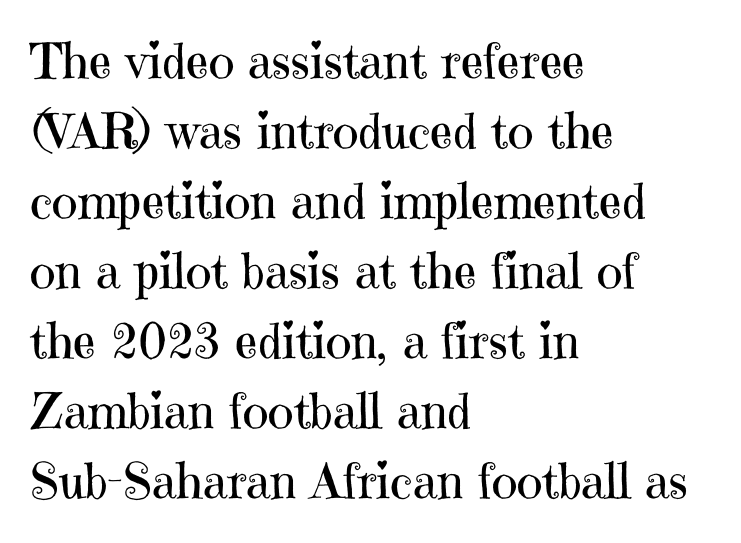
Q: Is the text bold? A: No.
Q: Is the text italic (slanted)? A: No, it is upright.
Q: Is the typeface a serif or a sans-serif typeface? A: Serif.
Q: Is the text underlined? A: No.
Q: How is the paragraph aligned? A: Left-aligned.
Q: Is the spacing between letters normal or unusually wide? A: Normal.
Q: Is the spacing between lines tight, normal or loose? A: Normal.
Q: Width (condensed, normal, or wide)? A: Normal.
Q: Stroke contrast? A: High.
Q: x-height? A: Medium.
Q: Monospaced? A: No.
